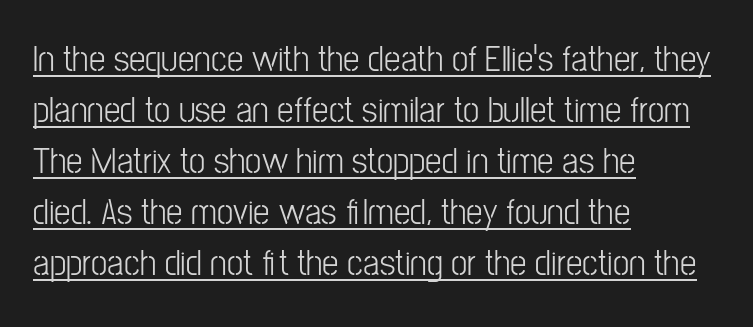
Q: Is the text italic (slanted)? A: No, it is upright.
Q: Is the typeface a serif or a sans-serif typeface? A: Sans-serif.
Q: Is the text underlined? A: Yes.
Q: How is the paragraph aligned? A: Left-aligned.
Q: Is the spacing between letters normal or unusually wide? A: Normal.
Q: Is the spacing between lines tight, normal or loose? A: Normal.
Q: Width (condensed, normal, or wide)? A: Condensed.
Q: Stroke contrast? A: Low.
Q: x-height? A: Medium.
Q: Monospaced? A: No.
